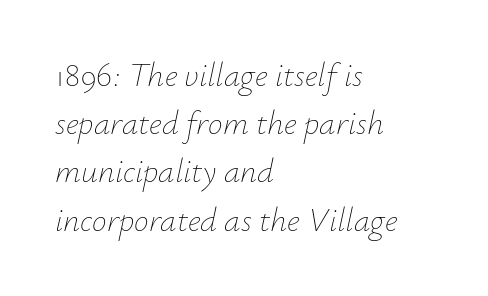
{"italic": "yes", "lean": "right", "slant_degrees": 12, "bold": "no", "weight": "thin", "width": "normal", "stroke_contrast": "low", "x_height": "small", "monospaced": "no", "underline": "no", "align": "left", "line_spacing": "normal", "line_spacing_ratio": 1.46, "letter_spacing": "normal", "letter_spacing_em": 0.0, "glyph_px": 33}
